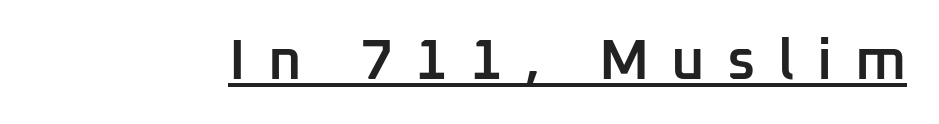
The image shows 57 px semibold sans-serif type, upright; set unusually wide letter spacing (+0.39 em), underlined; low stroke contrast and a medium x-height.
